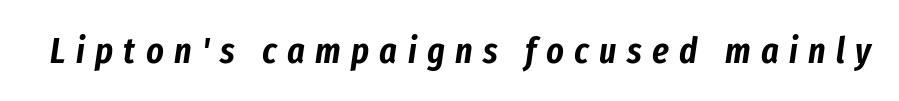
The tracking jumps out immediately: characters are airy and widely separated. Descenders hang freely into open space. An italicized treatment has been applied to the whole sample. Varying glyph widths throughout — classic text-font behaviour.
